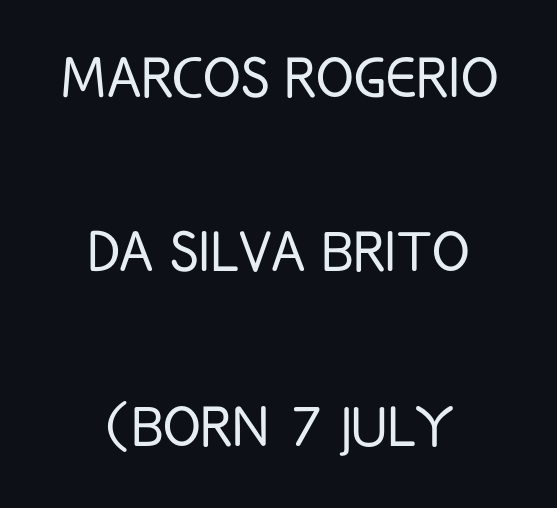
Q: Is the text bold? A: No.
Q: Is the text italic (slanted)? A: No, it is upright.
Q: Is the typeface a serif or a sans-serif typeface? A: Sans-serif.
Q: Is the text underlined? A: No.
Q: How is the paragraph aligned? A: Centered.
Q: Is the spacing between letters normal or unusually wide? A: Normal.
Q: Is the spacing between lines tight, normal or loose? A: Loose.
Q: Width (condensed, normal, or wide)? A: Condensed.
Q: Stroke contrast? A: Low.
Q: x-height? A: Large.
Q: Monospaced? A: No.
